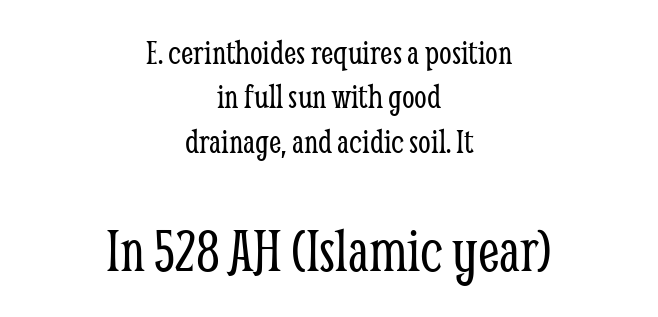
Notice how the stems are strictly vertical — no italics here. Compared with a flush-left layout, this one balances lines on the center instead. Character size in the trailing block exceeds that of the leading block. Serif or sans? Serif — the stroke terminals have little feet.
